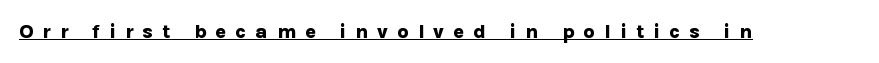
The image shows 20 px bold type, upright; set unusually wide letter spacing (+0.45 em), underlined.
